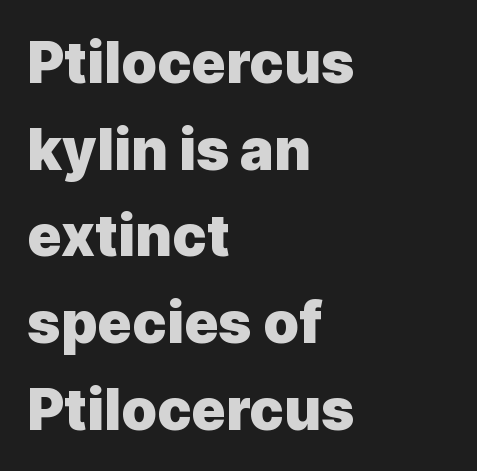
The image shows 57 px heavy sans-serif type, upright; set left-aligned, normal line spacing (1.52x), normal letter spacing, not underlined; a medium x-height.
